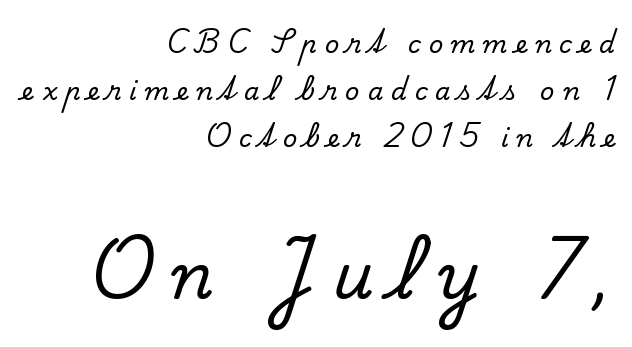
The rendering uses natural spacing where letterforms have individual widths. The gaps between neighbouring characters are conspicuously large. Underlining? Definitely not there. These lines are set flush right with a ragged left edge.
